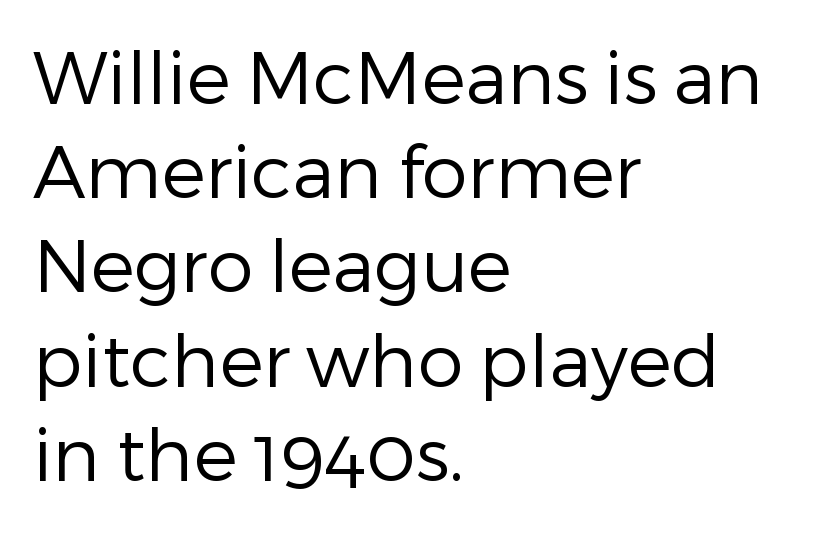
Q: Is the text bold? A: No.
Q: Is the text italic (slanted)? A: No, it is upright.
Q: Is the typeface a serif or a sans-serif typeface? A: Sans-serif.
Q: Is the text underlined? A: No.
Q: How is the paragraph aligned? A: Left-aligned.
Q: Is the spacing between letters normal or unusually wide? A: Normal.
Q: Is the spacing between lines tight, normal or loose? A: Normal.
Q: Width (condensed, normal, or wide)? A: Normal.
Q: Stroke contrast? A: Low.
Q: x-height? A: Medium.
Q: Monospaced? A: No.
